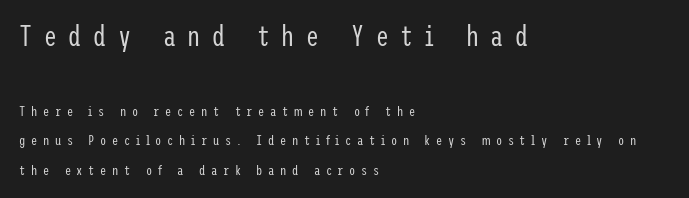
{"serif": "no", "italic": "no", "bold": "no", "weight": "regular", "width": "condensed", "stroke_contrast": "low", "x_height": "medium", "underline": "no", "align": "left", "line_spacing": "loose", "line_spacing_ratio": 2.1, "letter_spacing": "wide", "letter_spacing_em": 0.4, "larger_block": "first", "size_ratio": 2.07, "glyph_px": 29}
